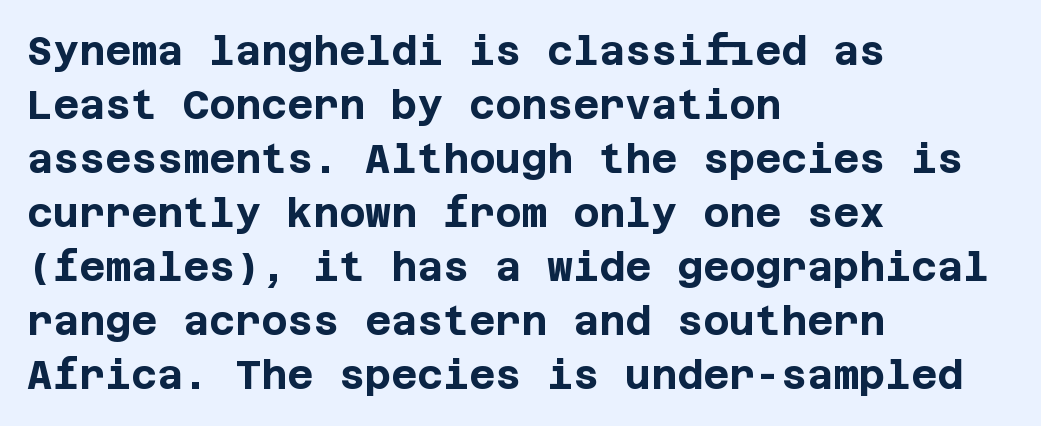
{"serif": "no", "italic": "no", "bold": "yes", "weight": "bold", "width": "normal", "stroke_contrast": "low", "x_height": "large", "underline": "no", "align": "left", "line_spacing": "normal", "line_spacing_ratio": 1.35, "letter_spacing": "normal", "letter_spacing_em": 0.0, "glyph_px": 40}
